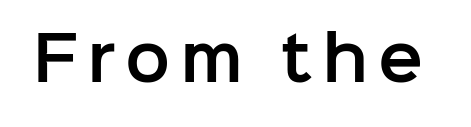
The image shows 60 px sans-serif type, upright; set not underlined; low stroke contrast and a medium x-height.
